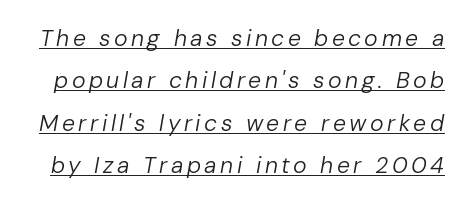
The image shows 23 px text type, italic (leaning right); set line spacing 1.84x, underlined.
